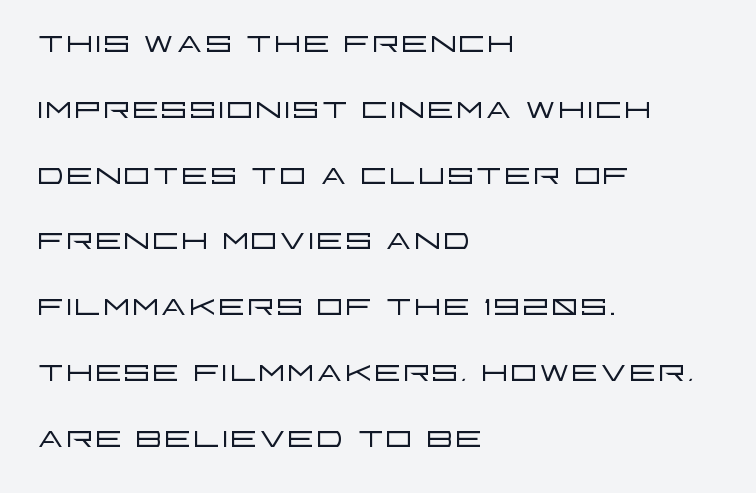
The lines are quadded left. A roman cut, with each character standing at attention. A light-to-regular cut is what we see here. Between one letter and the next there's only the usual sliver of space. The leading is moderate, giving the passage an even texture. The baseline area is clear.
